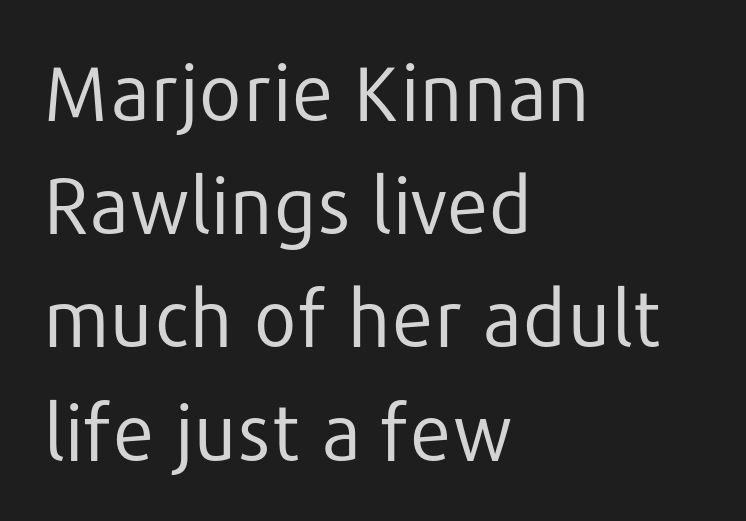
{"serif": "no", "italic": "no", "bold": "no", "weight": "regular", "width": "normal", "stroke_contrast": "low", "x_height": "medium", "monospaced": "no", "underline": "no", "align": "left", "line_spacing": "normal", "line_spacing_ratio": 1.47, "letter_spacing": "normal", "letter_spacing_em": 0.0, "glyph_px": 77}
